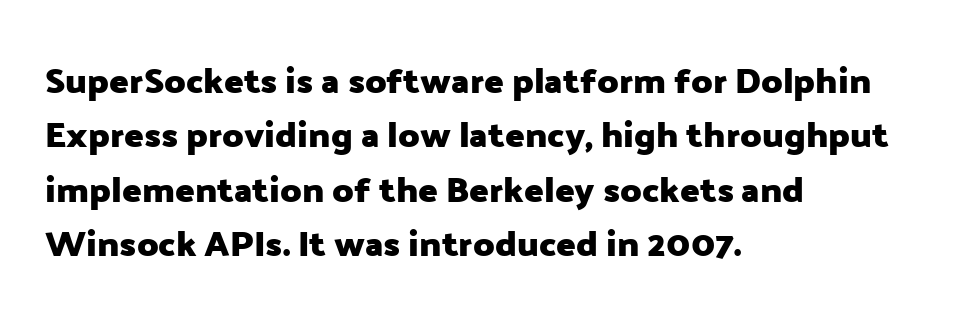
The image shows 36 px heavy sans-serif type, upright; set left-aligned, normal line spacing (1.51x), normal letter spacing, not underlined; low stroke contrast and a medium x-height.
